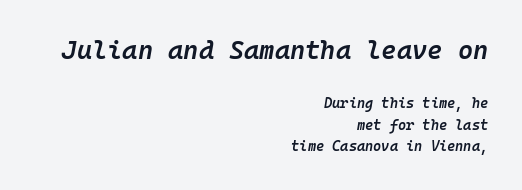
{"italic": "yes", "lean": "right", "slant_degrees": 10, "bold": "semi", "underline": "no", "align": "right", "line_spacing": "normal", "line_spacing_ratio": 1.55, "letter_spacing": "normal", "letter_spacing_em": 0.0, "larger_block": "first", "size_ratio": 1.86, "glyph_px": 26}
